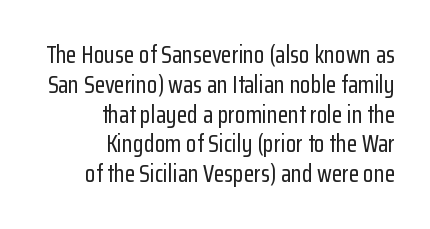
The image shows 24 px text type, upright; set right-aligned, line spacing 1.24x, normal letter spacing, not underlined.
